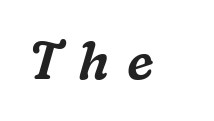
{"serif": "yes", "italic": "yes", "lean": "right", "slant_degrees": 16, "width": "normal", "stroke_contrast": "medium", "x_height": "medium", "monospaced": "no", "underline": "no", "letter_spacing": "wide", "letter_spacing_em": 0.34, "glyph_px": 52}
